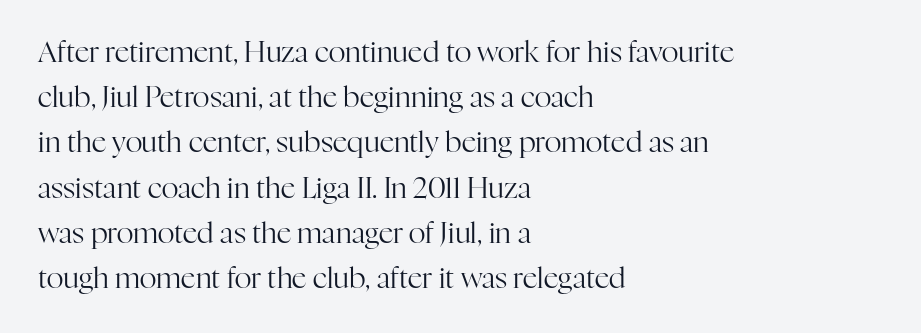
Q: Is the text bold? A: No.
Q: Is the text italic (slanted)? A: No, it is upright.
Q: Is the typeface a serif or a sans-serif typeface? A: Serif.
Q: Is the text underlined? A: No.
Q: How is the paragraph aligned? A: Left-aligned.
Q: Is the spacing between letters normal or unusually wide? A: Normal.
Q: Is the spacing between lines tight, normal or loose? A: Normal.
Q: Width (condensed, normal, or wide)? A: Normal.
Q: Stroke contrast? A: High.
Q: x-height? A: Medium.
Q: Monospaced? A: No.
